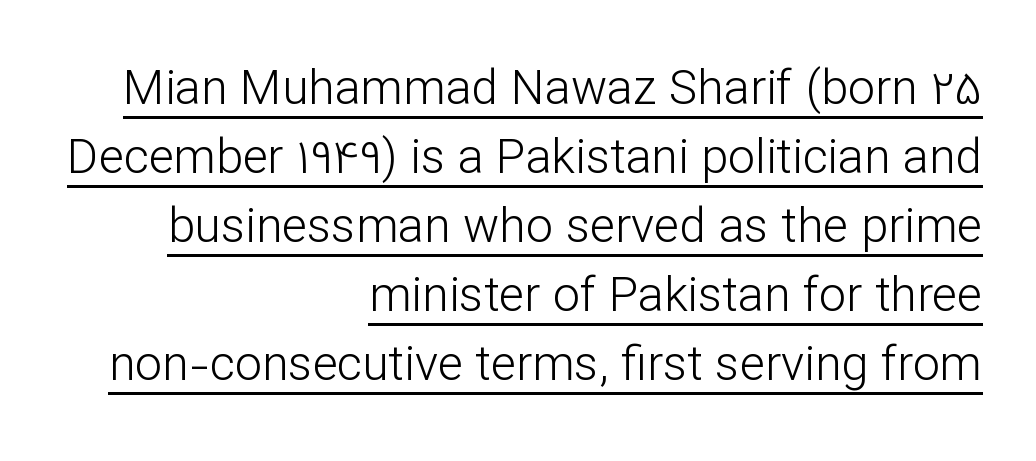
Q: Is the text bold? A: No.
Q: Is the text italic (slanted)? A: No, it is upright.
Q: Is the typeface a serif or a sans-serif typeface? A: Sans-serif.
Q: Is the text underlined? A: Yes.
Q: How is the paragraph aligned? A: Right-aligned.
Q: Is the spacing between letters normal or unusually wide? A: Normal.
Q: Is the spacing between lines tight, normal or loose? A: Normal.
Q: Width (condensed, normal, or wide)? A: Normal.
Q: Stroke contrast? A: Low.
Q: x-height? A: Medium.
Q: Monospaced? A: No.
